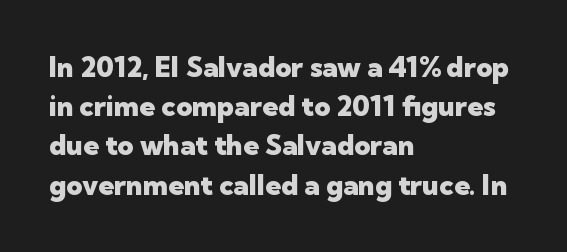
Letter spacing: default. Type without underlining. Which margin do the lines hug? The left one — the right edge is uneven. The glyphs in this specimen are sans serif.
